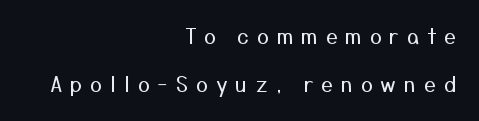
The image shows 21 px text type, upright; set right-aligned, loose line spacing (2.29x), unusually wide letter spacing (+0.38 em), not underlined.
